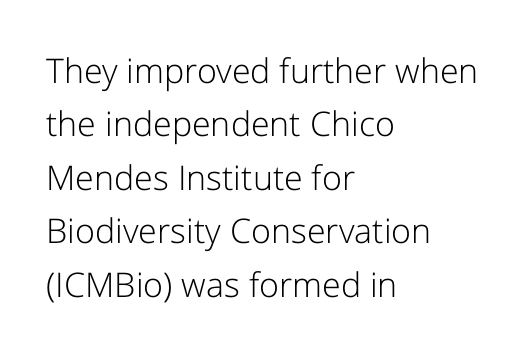
The image shows 34 px light sans-serif type, upright; set left-aligned, normal line spacing (1.57x), normal letter spacing, not underlined; low stroke contrast and a medium x-height.
